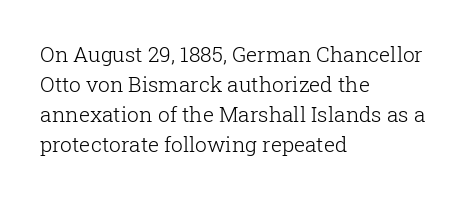
Compared with typical body copy, the letter spacing here is the same. The text block is weighted toward the left margin, trailing off unevenly rightward. The foot of each line stays bare and open. Evenly set lines give the paragraph a standard silhouette. Stroke thickness stays within the range of a standard reading face or lighter.
